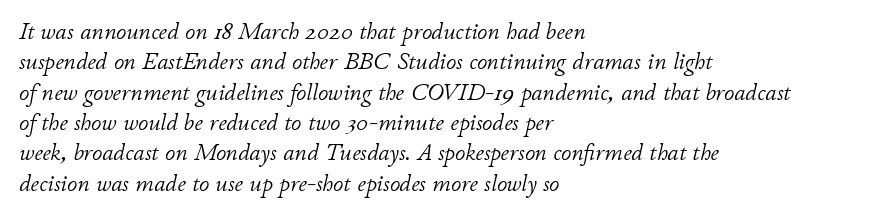
{"italic": "yes", "lean": "right", "slant_degrees": 11, "bold": "no", "underline": "no", "align": "left", "line_spacing": "normal", "line_spacing_ratio": 1.32, "letter_spacing": "normal", "letter_spacing_em": 0.0, "glyph_px": 23}
